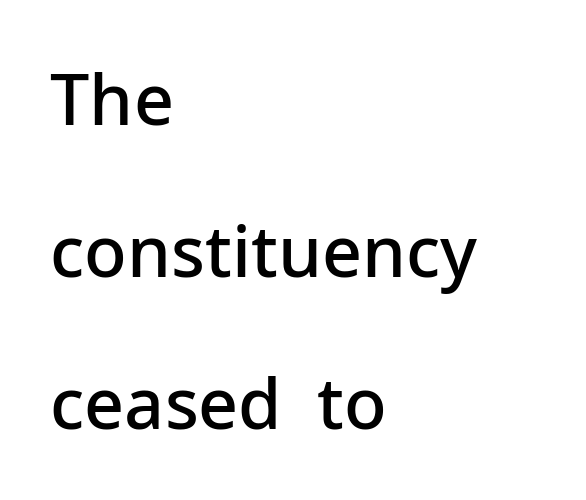
Q: Is the text bold? A: Semi-bold.
Q: Is the text italic (slanted)? A: No, it is upright.
Q: Is the typeface a serif or a sans-serif typeface? A: Sans-serif.
Q: Is the text underlined? A: No.
Q: How is the paragraph aligned? A: Left-aligned.
Q: Is the spacing between letters normal or unusually wide? A: Normal.
Q: Is the spacing between lines tight, normal or loose? A: Loose.
Q: Width (condensed, normal, or wide)? A: Normal.
Q: Stroke contrast? A: Low.
Q: x-height? A: Medium.
Q: Monospaced? A: No.
